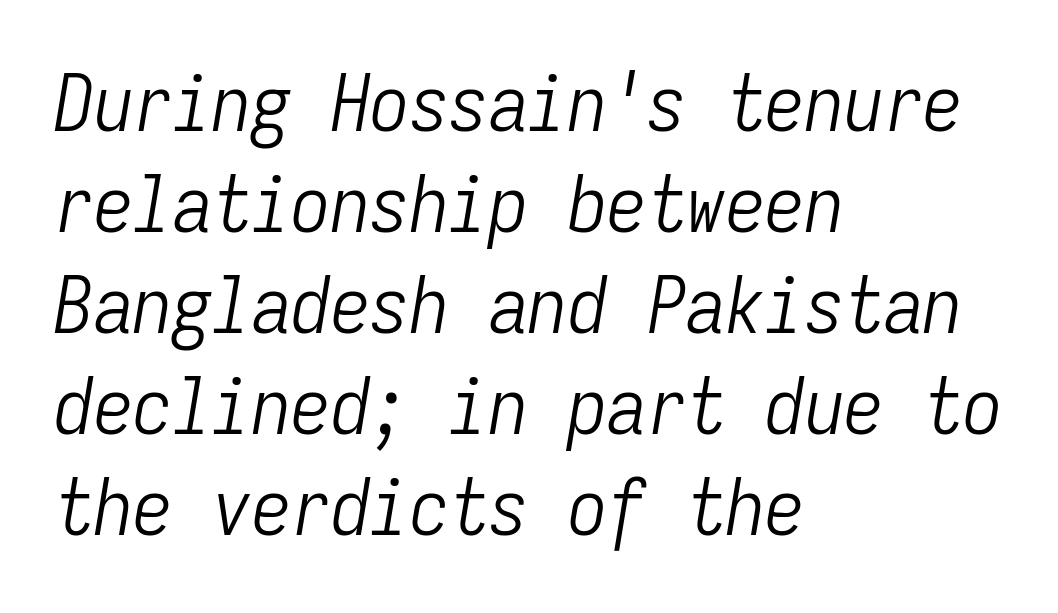
Q: Is the text bold? A: No.
Q: Is the text italic (slanted)? A: Yes, it leans right by about 9 degrees.
Q: Is the text underlined? A: No.
Q: How is the paragraph aligned? A: Left-aligned.
Q: Is the spacing between letters normal or unusually wide? A: Normal.
Q: Is the spacing between lines tight, normal or loose? A: Normal.
Q: Width (condensed, normal, or wide)? A: Condensed.
Q: Stroke contrast? A: Low.
Q: x-height? A: Medium.
Q: Monospaced? A: Yes.
